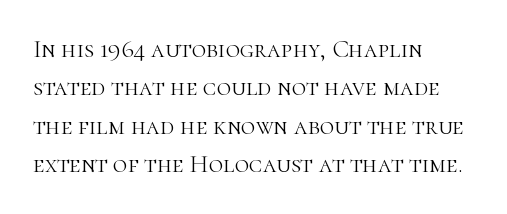
{"italic": "no", "bold": "no", "underline": "no", "align": "left", "line_spacing": "normal", "line_spacing_ratio": 1.54, "letter_spacing": "normal", "letter_spacing_em": 0.0, "glyph_px": 25}
